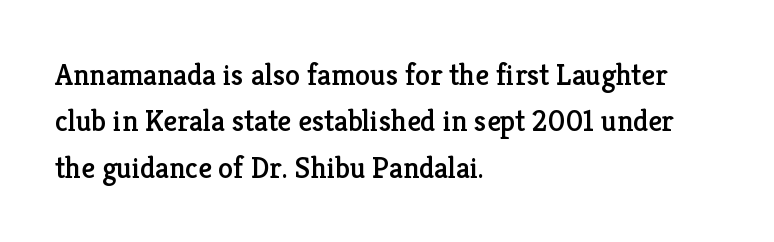
Q: Is the text italic (slanted)? A: No, it is upright.
Q: Is the typeface a serif or a sans-serif typeface? A: Serif.
Q: Is the text underlined? A: No.
Q: How is the paragraph aligned? A: Left-aligned.
Q: Is the spacing between letters normal or unusually wide? A: Normal.
Q: Is the spacing between lines tight, normal or loose? A: Normal.
Q: Width (condensed, normal, or wide)? A: Normal.
Q: Stroke contrast? A: Low.
Q: x-height? A: Medium.
Q: Monospaced? A: No.
